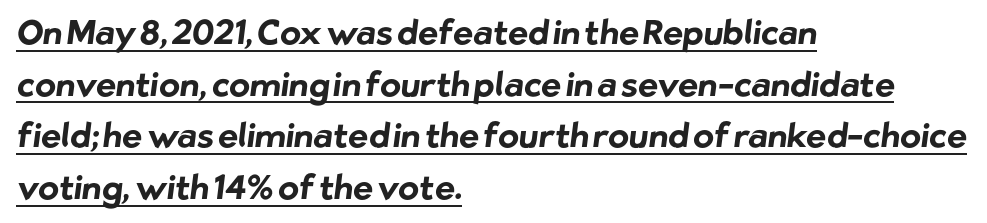
{"serif": "no", "bold": "yes", "weight": "bold", "width": "normal", "stroke_contrast": "low", "x_height": "medium", "monospaced": "no", "underline": "yes", "align": "left", "line_spacing": "normal", "line_spacing_ratio": 1.52, "letter_spacing": "normal", "letter_spacing_em": 0.0, "glyph_px": 34}
